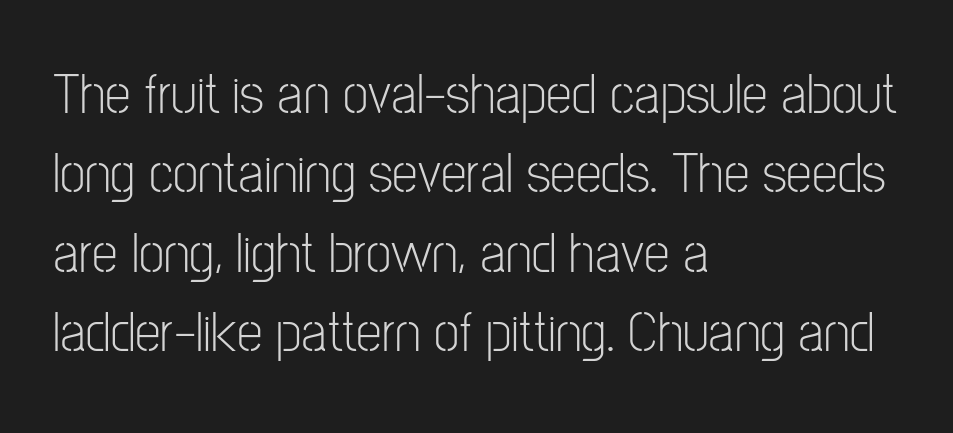
{"serif": "no", "italic": "no", "bold": "no", "weight": "light", "width": "condensed", "stroke_contrast": "low", "x_height": "medium", "monospaced": "no", "underline": "no", "align": "left", "line_spacing": "normal", "line_spacing_ratio": 1.37, "letter_spacing": "normal", "letter_spacing_em": 0.0, "glyph_px": 58}
